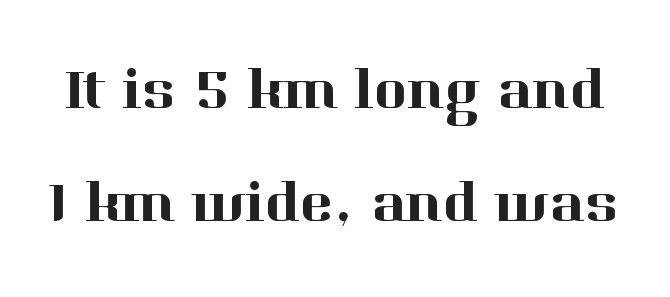
The image shows 58 px serif type, upright; set loose line spacing (1.94x), normal letter spacing, not underlined; high stroke contrast and a medium x-height.
